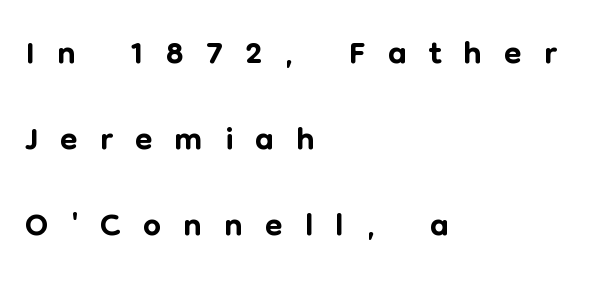
These lines sit exactly where default settings would place them. In terms of letterspacing, this is a distinctly airy, spread setting. Each letter's strokes conclude bluntly, with no projecting serifs. A typesetter would mark this as roman, not italic. Note the varied advance widths — an 'i' is clearly narrower than an 'm'.
